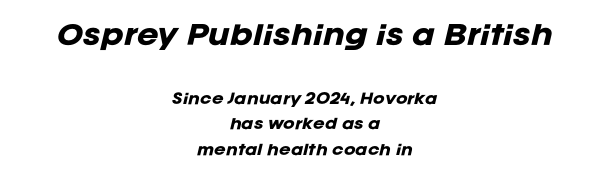
{"italic": "yes", "lean": "right", "slant_degrees": 12, "bold": "yes", "underline": "no", "align": "center", "line_spacing_ratio": 1.81, "letter_spacing": "normal", "letter_spacing_em": 0.0, "larger_block": "first", "size_ratio": 1.86, "glyph_px": 26}
